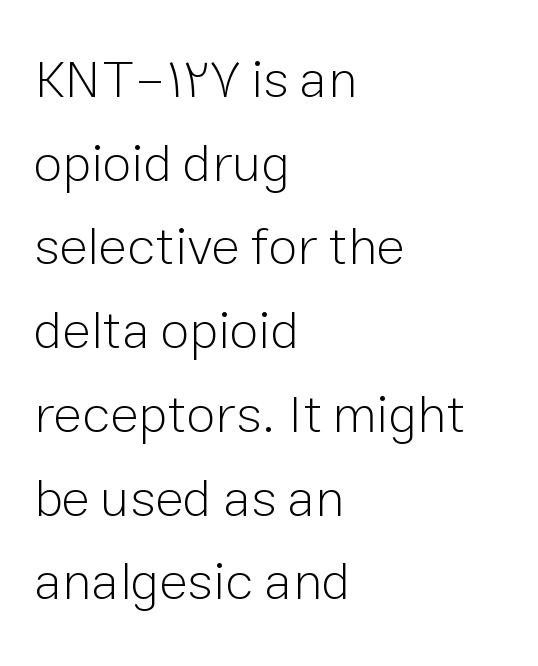
{"serif": "no", "italic": "no", "bold": "no", "weight": "light", "width": "normal", "stroke_contrast": "low", "x_height": "medium", "monospaced": "no", "underline": "no", "align": "left", "line_spacing": "normal", "line_spacing_ratio": 1.58, "letter_spacing": "normal", "letter_spacing_em": 0.0, "glyph_px": 53}
